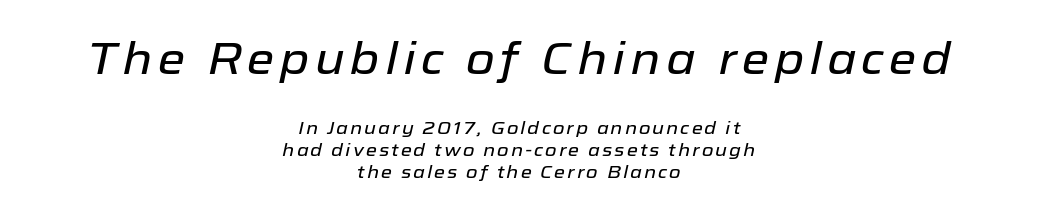
{"italic": "yes", "lean": "right", "slant_degrees": 12, "width": "normal", "stroke_contrast": "low", "x_height": "medium", "monospaced": "no", "underline": "no", "align": "center", "line_spacing_ratio": 1.22, "larger_block": "first", "size_ratio": 2.5, "glyph_px": 45}
